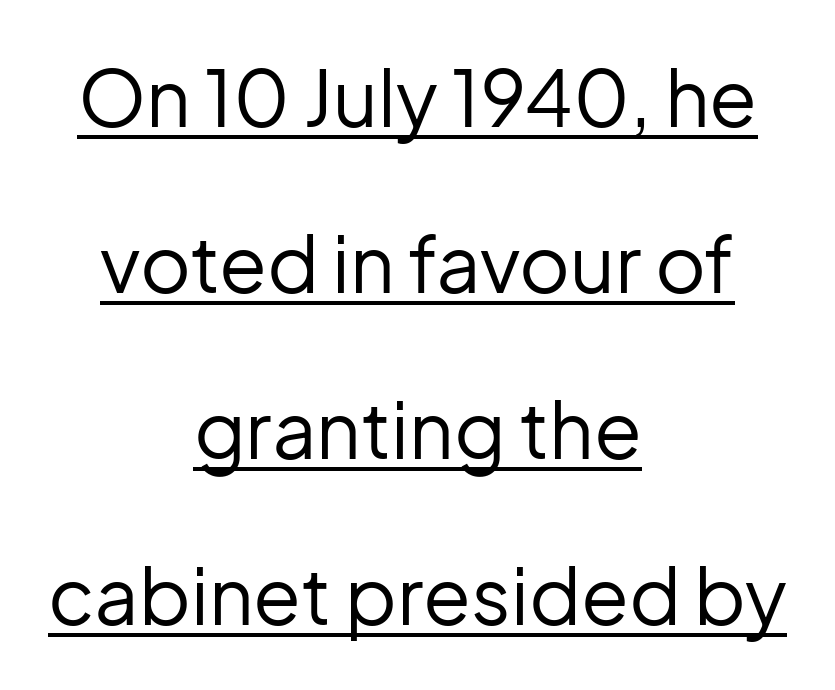
Quick note: underline on. Type style note: lacks serifs. The rendering uses a large line-height, opening up the rows. Varying glyph widths throughout — classic text-font behaviour. Here the glyphs are tracked normally, forming tight word shapes.
